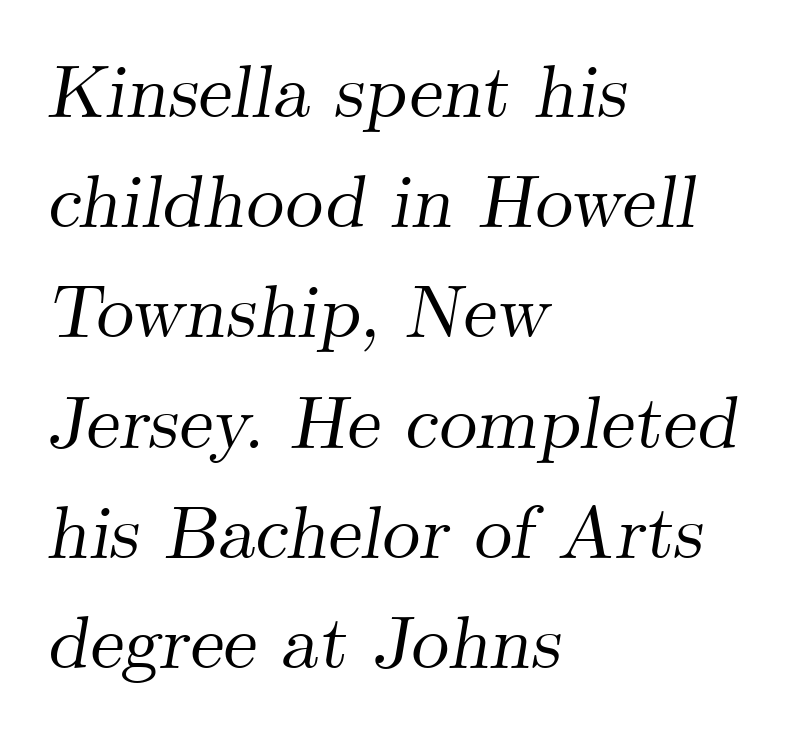
Q: Is the text italic (slanted)? A: Yes, it leans right by about 9 degrees.
Q: Is the typeface a serif or a sans-serif typeface? A: Serif.
Q: Is the text underlined? A: No.
Q: How is the paragraph aligned? A: Left-aligned.
Q: Is the spacing between letters normal or unusually wide? A: Normal.
Q: Is the spacing between lines tight, normal or loose? A: Normal.
Q: Width (condensed, normal, or wide)? A: Normal.
Q: Stroke contrast? A: Medium.
Q: x-height? A: Small.
Q: Monospaced? A: No.
